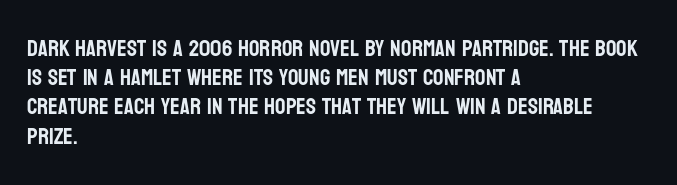
Q: Is the text italic (slanted)? A: No, it is upright.
Q: Is the text underlined? A: No.
Q: How is the paragraph aligned? A: Left-aligned.
Q: Is the spacing between letters normal or unusually wide? A: Normal.
Q: Is the spacing between lines tight, normal or loose? A: Normal.
